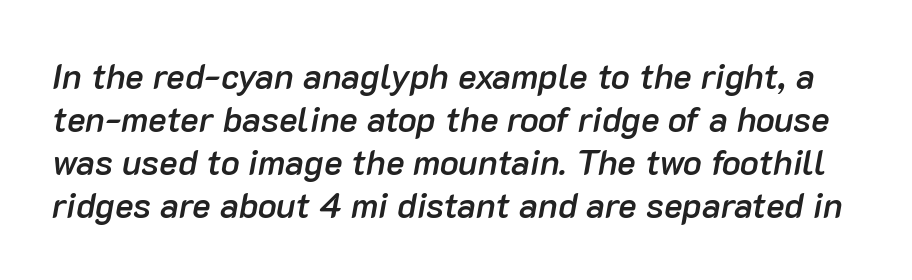
Standard letterfit; no display-style spreading of the glyphs. Is the type bold? Partly — it's a semibold, heavier than regular but not fully bold. Do the characters align in a grid? No, the font is proportional. You can tell it's italic because the verticals aren't actually vertical. Plain, unruled lines of type.
